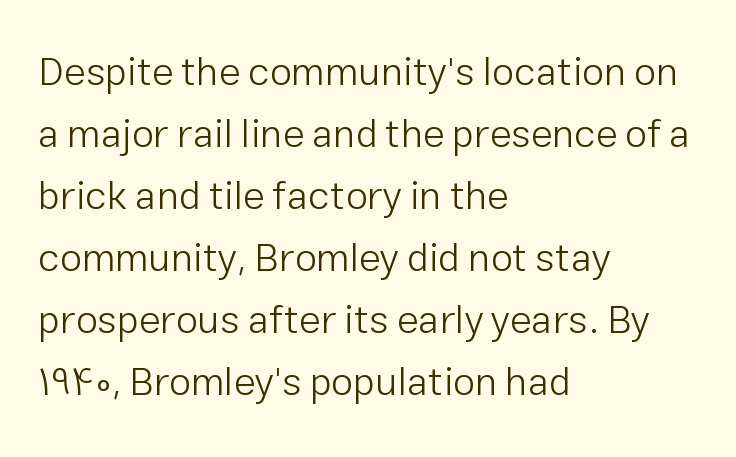
The image shows 40 px light sans-serif type, upright; set left-aligned, normal line spacing (1.55x), normal letter spacing, not underlined; low stroke contrast and a medium x-height.
